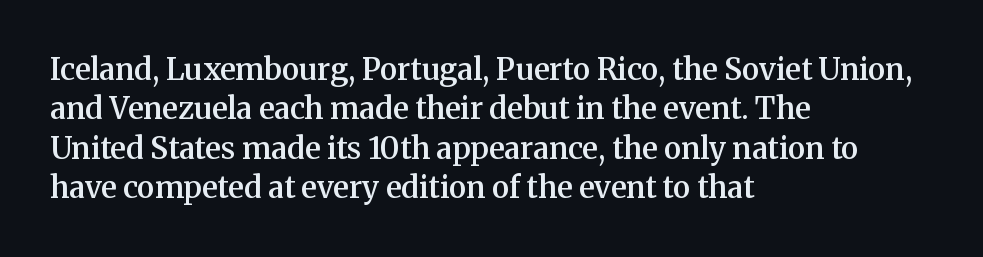
{"serif": "yes", "italic": "no", "bold": "semi", "weight": "semibold", "width": "normal", "stroke_contrast": "medium", "x_height": "medium", "monospaced": "no", "underline": "no", "align": "left", "line_spacing": "normal", "line_spacing_ratio": 1.31, "letter_spacing": "normal", "letter_spacing_em": 0.0, "glyph_px": 30}
